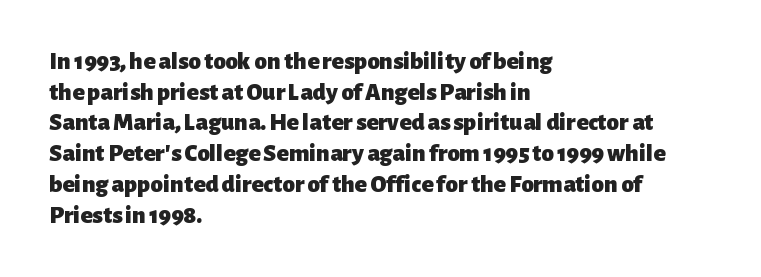
{"italic": "no", "bold": "yes", "underline": "no", "align": "left", "line_spacing_ratio": 1.23, "letter_spacing": "normal", "letter_spacing_em": 0.0, "glyph_px": 25}
